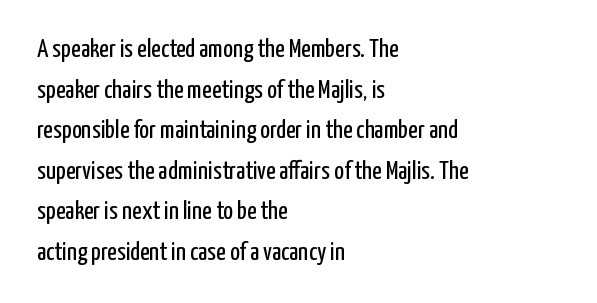
The zone under the glyphs is completely vacant. Letters have the restrained weight of plain body copy at most. Line beginnings align vertically; line endings do not. The gaps between neighbouring characters are ordinary and unremarkable.
